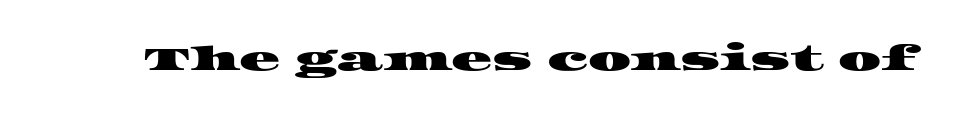
Q: Is the typeface a serif or a sans-serif typeface? A: Serif.
Q: Is the text underlined? A: No.
Q: Is the spacing between letters normal or unusually wide? A: Normal.
Q: Width (condensed, normal, or wide)? A: Wide.
Q: Stroke contrast? A: High.
Q: x-height? A: Large.
Q: Monospaced? A: No.
